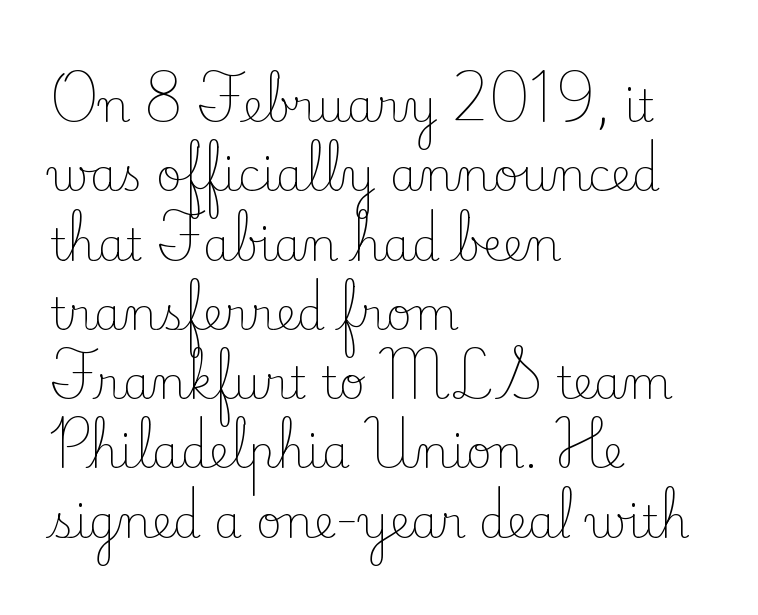
{"serif": "yes", "italic": "no", "bold": "no", "weight": "light", "width": "normal", "stroke_contrast": "low", "x_height": "small", "monospaced": "no", "underline": "no", "align": "left", "line_spacing": "normal", "line_spacing_ratio": 1.54, "letter_spacing": "normal", "letter_spacing_em": 0.0, "glyph_px": 45}
